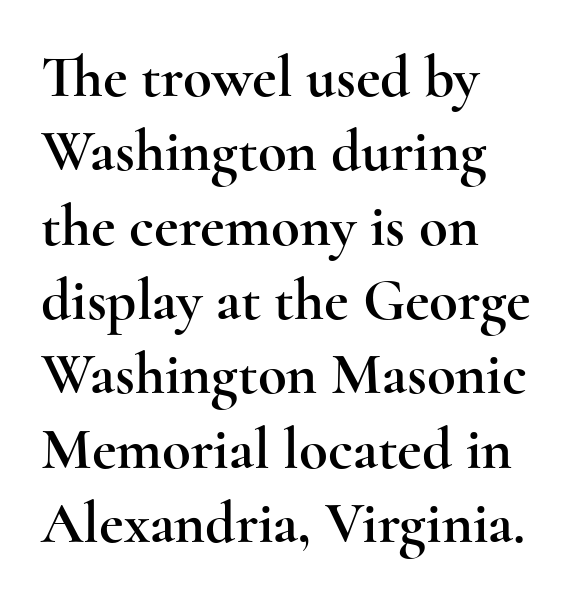
Whoever set this chose a conventional vertical rhythm. Tracking here is standard; glyphs follow each other at the usual distance. Honestly, there is no underline to notice here at all. The type sits square on the baseline with zero lean.
